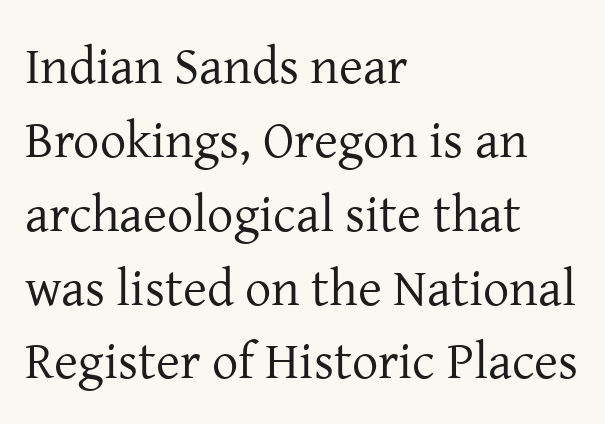
The letters advance in unequal steps, a hallmark of proportional type. Plain, unruled lines of type. The face looks like a standard text weight, possibly lighter. The font's upright variant was chosen for this text.
